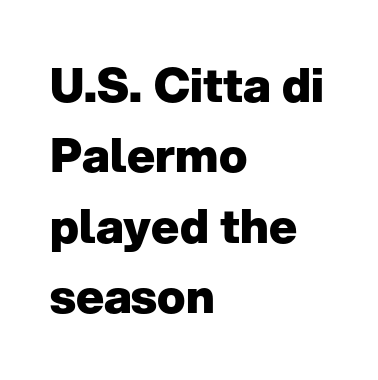
The image shows 47 px heavy sans-serif type, upright; set left-aligned, normal line spacing (1.5x), normal letter spacing, not underlined; low stroke contrast and a medium x-height.
